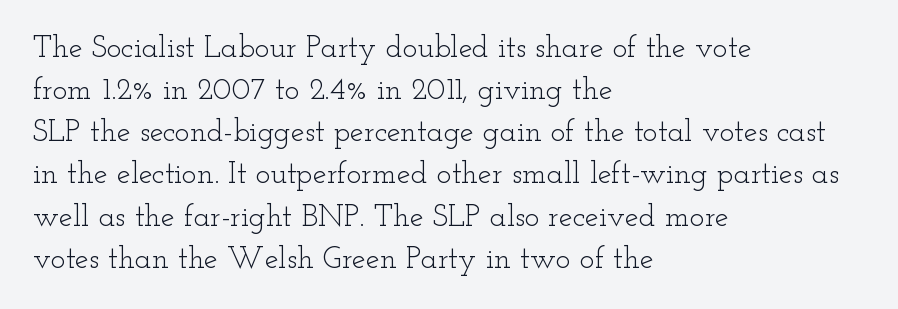
Bold? No — there's no thickening of the strokes. Honestly, the letter spacing is just normal — you wouldn't notice it. Nobody drew a line under any word here. Proportional: the letters do not fall into vertical columns. The font's upright variant was chosen for this text. Line spacing here is normal.
